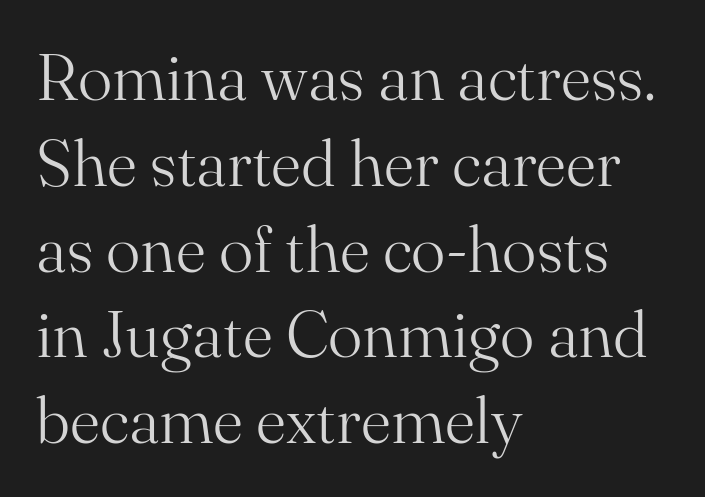
This sample has the flowing, uneven cadence of proportional lettering. Every character sits straight up, as roman type does. The lines sit at an ordinary, default distance from one another. Does the type have serifs? Yes, each stem ends in a small foot.
